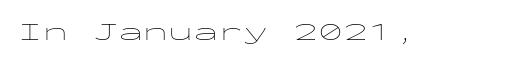
{"italic": "no", "bold": "no", "underline": "no", "letter_spacing": "normal", "letter_spacing_em": 0.0, "glyph_px": 25}
